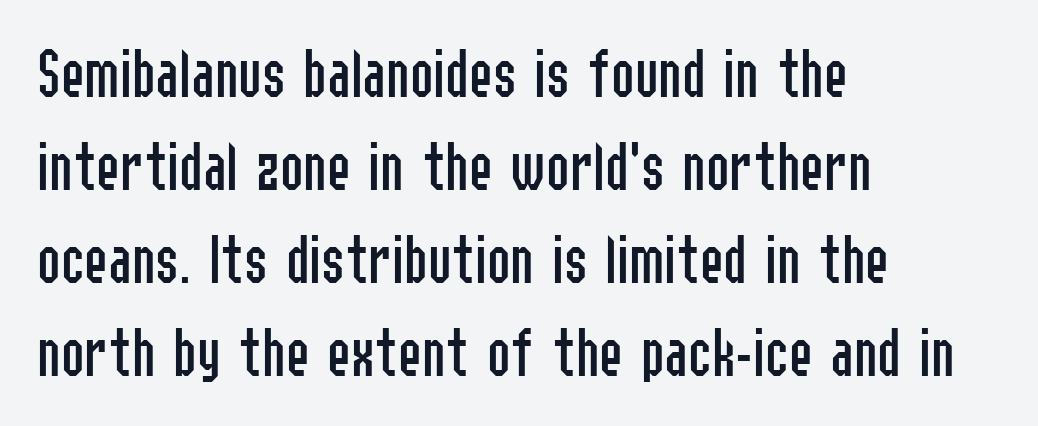
{"serif": "no", "italic": "no", "bold": "no", "weight": "regular", "width": "condensed", "stroke_contrast": "low", "x_height": "medium", "monospaced": "no", "underline": "no", "align": "left", "line_spacing": "normal", "line_spacing_ratio": 1.31, "letter_spacing": "normal", "letter_spacing_em": 0.0, "glyph_px": 71}
